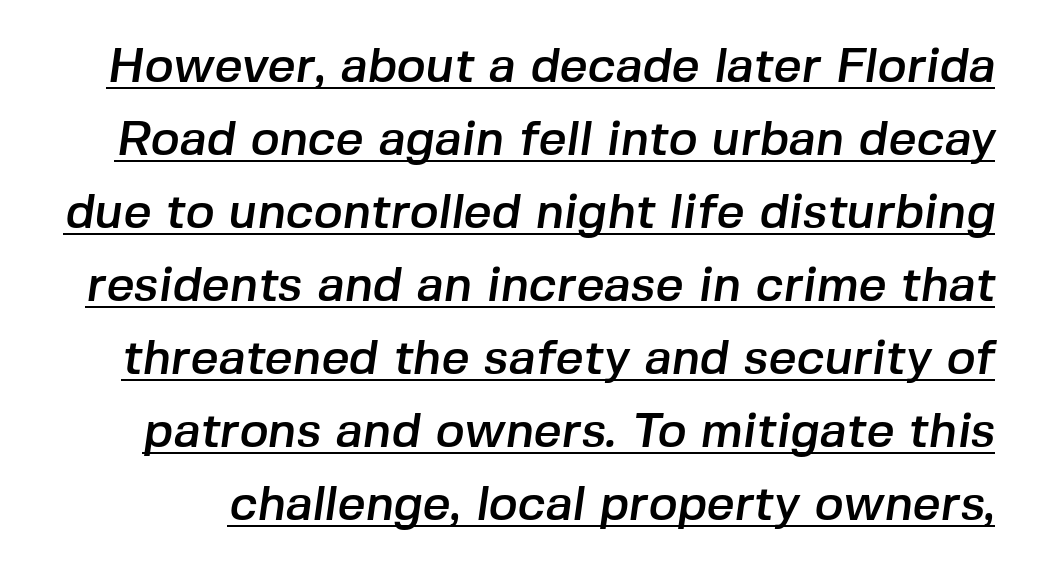
Letter spacing: default. In terms of letterform style, serifs are entirely absent. The vertical gap from one line to the next is medium. The face used here appears with an underline applied. Is this a fixed-width face? No — the glyphs have proportional, varying widths.
